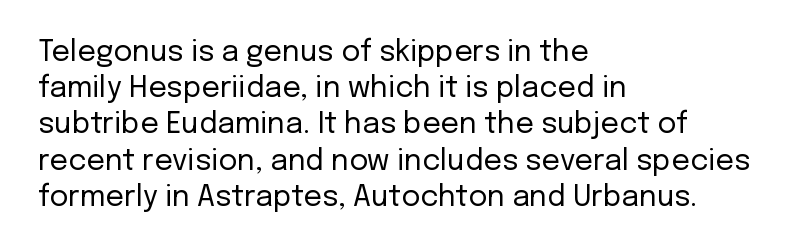
Q: Is the text bold? A: No.
Q: Is the text italic (slanted)? A: No, it is upright.
Q: Is the typeface a serif or a sans-serif typeface? A: Sans-serif.
Q: Is the text underlined? A: No.
Q: How is the paragraph aligned? A: Left-aligned.
Q: Is the spacing between letters normal or unusually wide? A: Normal.
Q: Is the spacing between lines tight, normal or loose? A: Normal.
Q: Width (condensed, normal, or wide)? A: Normal.
Q: Stroke contrast? A: Low.
Q: x-height? A: Medium.
Q: Monospaced? A: No.
